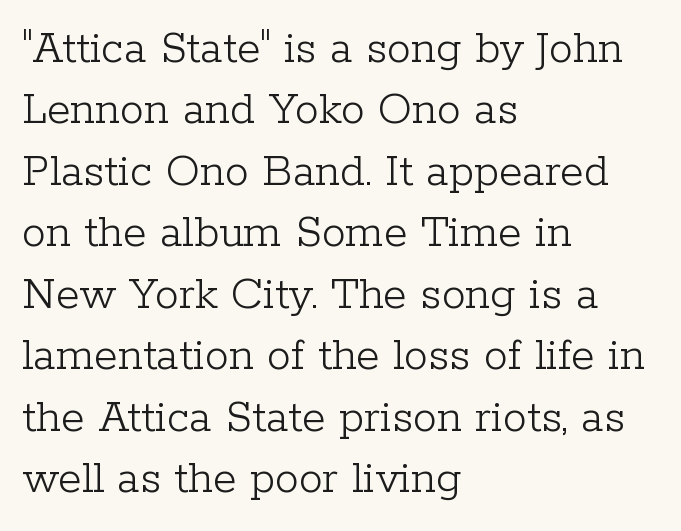
The image shows 48 px light serif type, upright; set left-aligned, normal line spacing (1.28x), normal letter spacing, not underlined; low stroke contrast and a medium x-height.
